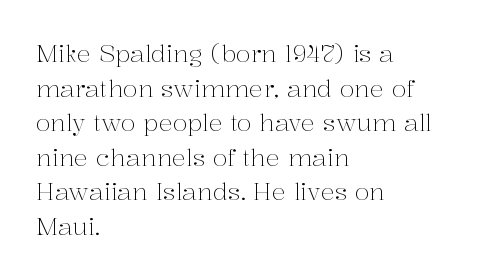
The image shows 24 px text type, upright; set left-aligned, normal line spacing (1.44x), normal letter spacing, not underlined.
